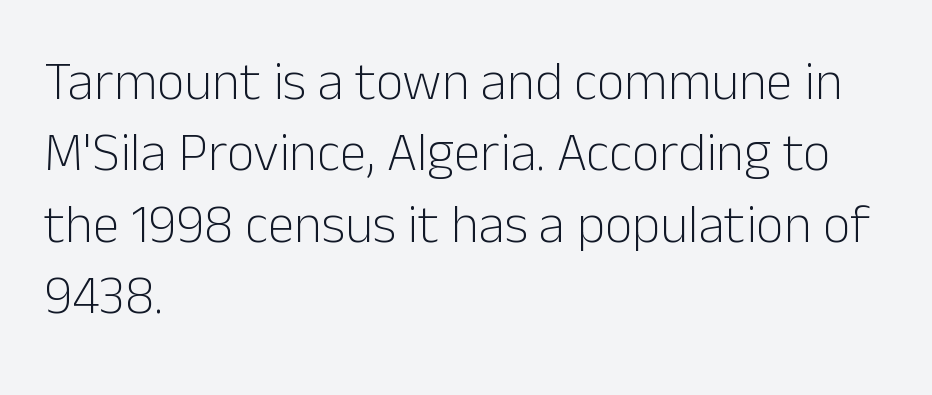
{"serif": "no", "italic": "no", "bold": "no", "weight": "light", "width": "normal", "stroke_contrast": "low", "x_height": "medium", "monospaced": "no", "underline": "no", "align": "left", "line_spacing": "normal", "line_spacing_ratio": 1.32, "letter_spacing": "normal", "letter_spacing_em": 0.0, "glyph_px": 54}
